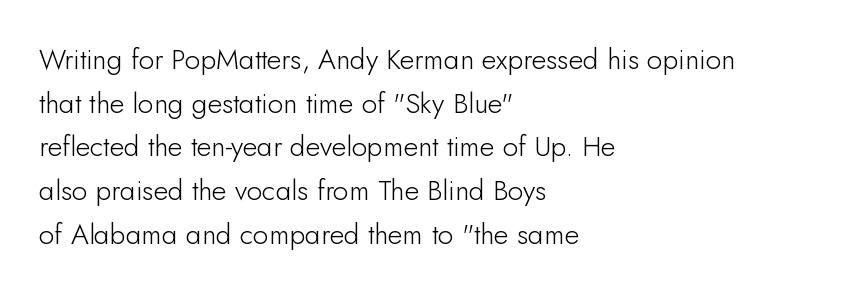
{"serif": "no", "italic": "no", "bold": "no", "weight": "light", "width": "normal", "stroke_contrast": "low", "x_height": "small", "monospaced": "no", "underline": "no", "align": "left", "line_spacing": "normal", "line_spacing_ratio": 1.56, "letter_spacing": "normal", "letter_spacing_em": 0.0, "glyph_px": 28}
